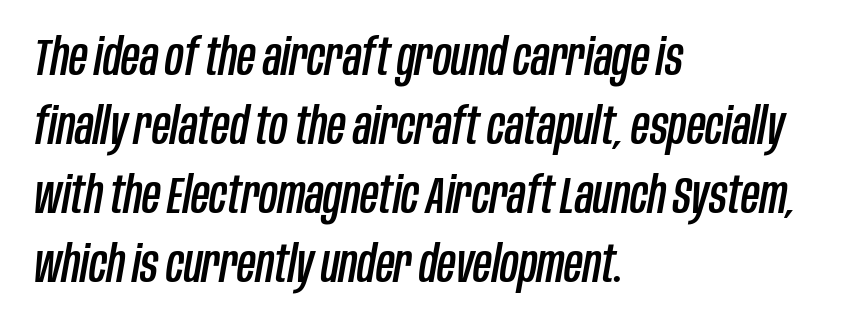
The passage shown leans; its letterforms are oblique. The tracking reads as untouched default to a designer's eye. Does the copy run flush right? No — it runs flush left. The strip under each line holds only bare page. The leading is moderate, giving the passage an even texture.
